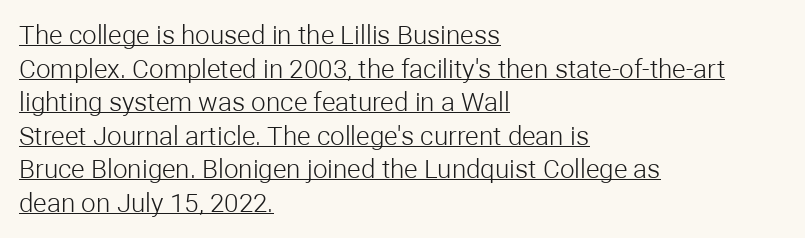
Unbolded letterforms with no extra heft. Inter-character spacing is left at the font's built-in metrics. Notice how the stems are strictly vertical — no italics here. Students, observe the line beneath the letters — that is underlining. Interline gaps are of average width in this sample. The paragraph has a hard left edge and a soft right edge.
